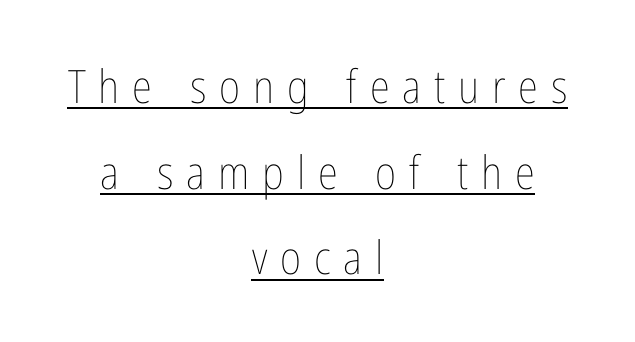
Q: Is the text bold? A: No.
Q: Is the text italic (slanted)? A: No, it is upright.
Q: Is the text underlined? A: Yes.
Q: How is the paragraph aligned? A: Centered.
Q: Is the spacing between letters normal or unusually wide? A: Unusually wide.
Q: Width (condensed, normal, or wide)? A: Condensed.
Q: Stroke contrast? A: Low.
Q: x-height? A: Medium.
Q: Monospaced? A: No.
